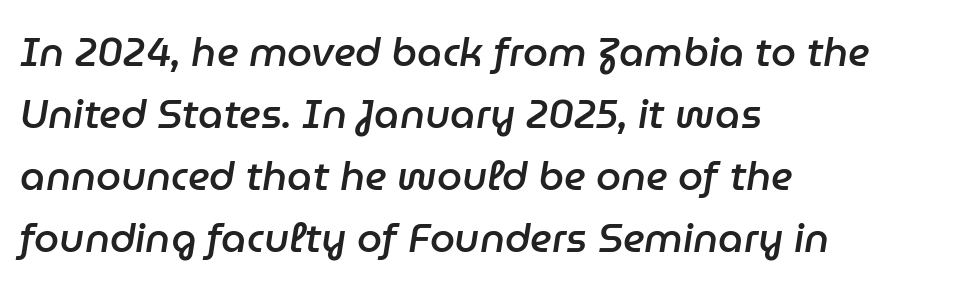
The area under the type is left untouched. No extra tracking has been applied to these lines. The lines in this sample share a left origin and differ only in where they stop. Think of a printed novel: that variable character pitch is what you see here.
